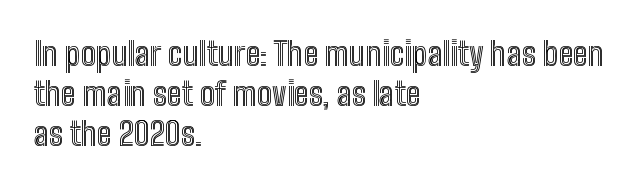
{"italic": "no", "width": "condensed", "x_height": "medium", "monospaced": "no", "underline": "no", "align": "left", "line_spacing": "normal", "line_spacing_ratio": 1.25, "letter_spacing": "normal", "letter_spacing_em": 0.0, "glyph_px": 32}
